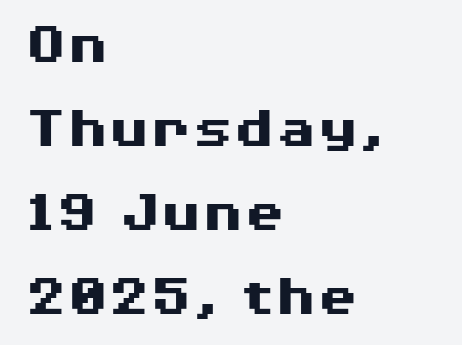
Q: Is the text bold? A: Yes.
Q: Is the text italic (slanted)? A: No, it is upright.
Q: Is the typeface a serif or a sans-serif typeface? A: Sans-serif.
Q: Is the text underlined? A: No.
Q: How is the paragraph aligned? A: Left-aligned.
Q: Is the spacing between letters normal or unusually wide? A: Normal.
Q: Is the spacing between lines tight, normal or loose? A: Normal.
Q: Width (condensed, normal, or wide)? A: Wide.
Q: Stroke contrast? A: Medium.
Q: x-height? A: Medium.
Q: Monospaced? A: No.
